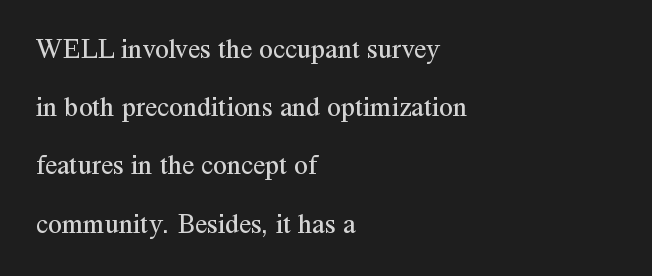
The strokes are not fattened; the text isn't bold. Note the varied advance widths — an 'i' is clearly narrower than an 'm'. Honestly, the rows look like they've been pulled way apart. Each line starts at the same left margin while the right side varies. Between one letter and the next there's only the usual sliver of space. This is serif lettering, the kind often seen in printed books.
